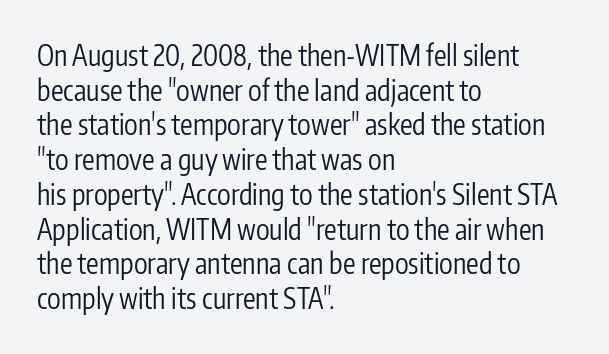
The image shows 28 px regular-weight, condensed sans-serif type, upright; set left-aligned, line spacing 1.24x, normal letter spacing, not underlined; low stroke contrast and a medium x-height.
